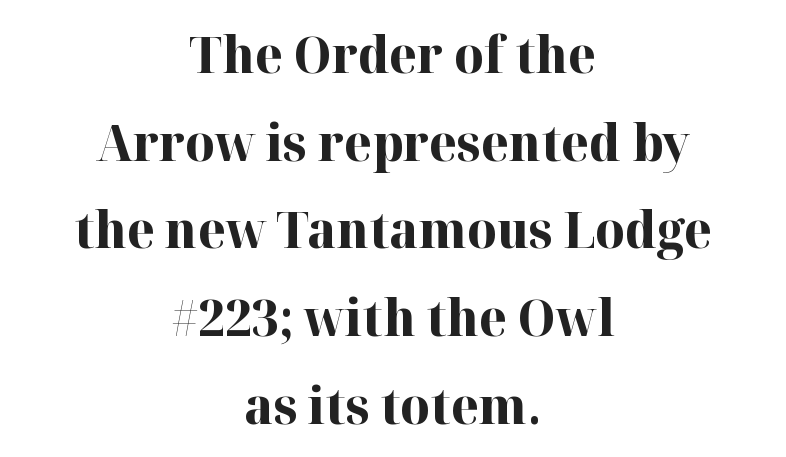
{"serif": "yes", "italic": "no", "bold": "yes", "weight": "bold", "width": "normal", "stroke_contrast": "high", "x_height": "medium", "monospaced": "no", "underline": "no", "align": "center", "line_spacing_ratio": 1.72, "letter_spacing": "normal", "letter_spacing_em": 0.0, "glyph_px": 51}
